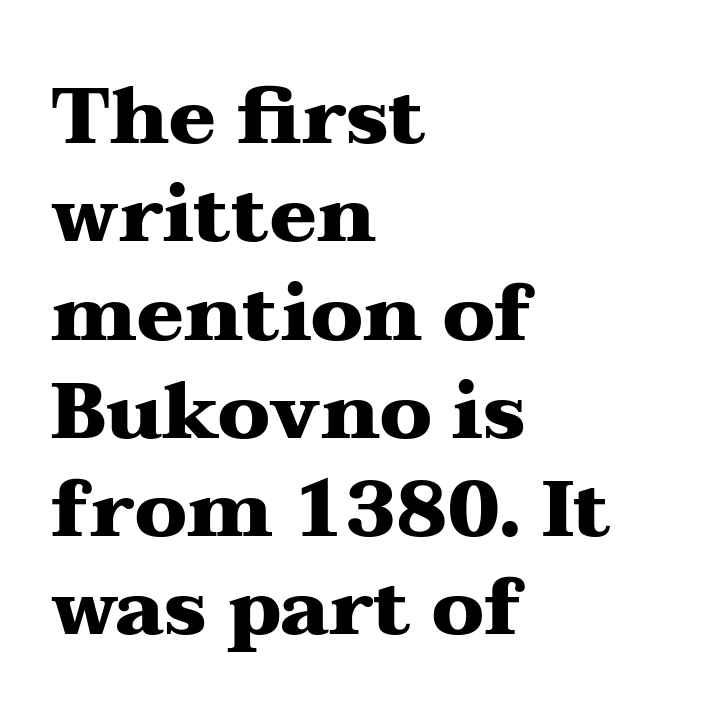
Q: Is the text bold? A: Yes.
Q: Is the text italic (slanted)? A: No, it is upright.
Q: Is the typeface a serif or a sans-serif typeface? A: Serif.
Q: Is the text underlined? A: No.
Q: How is the paragraph aligned? A: Left-aligned.
Q: Is the spacing between letters normal or unusually wide? A: Normal.
Q: Is the spacing between lines tight, normal or loose? A: Normal.
Q: Width (condensed, normal, or wide)? A: Wide.
Q: Stroke contrast? A: Medium.
Q: x-height? A: Medium.
Q: Monospaced? A: No.
